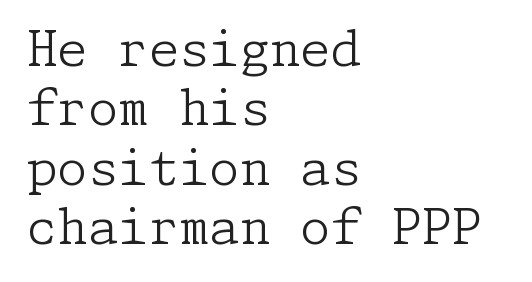
Does the type have serifs? Yes, each stem ends in a small foot. Stems here are at most as thick as an everyday book face. Look at the tracking — it's just the regular setting, nothing added. Nope, not italic — everything's standing straight.
